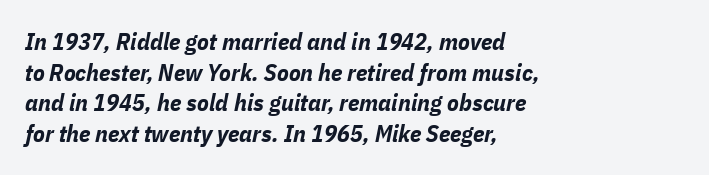
The image shows 24 px bold type, italic (leaning right); set left-aligned, normal line spacing (1.28x), normal letter spacing, not underlined.
